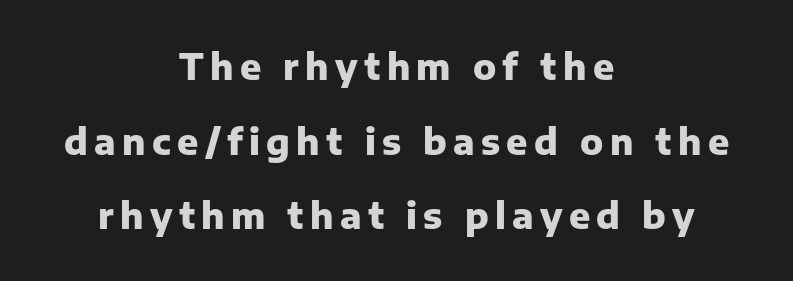
{"serif": "no", "italic": "no", "bold": "yes", "weight": "heavy", "width": "normal", "stroke_contrast": "low", "x_height": "medium", "monospaced": "no", "underline": "no", "align": "center", "line_spacing": "loose", "line_spacing_ratio": 2.13, "glyph_px": 35}
